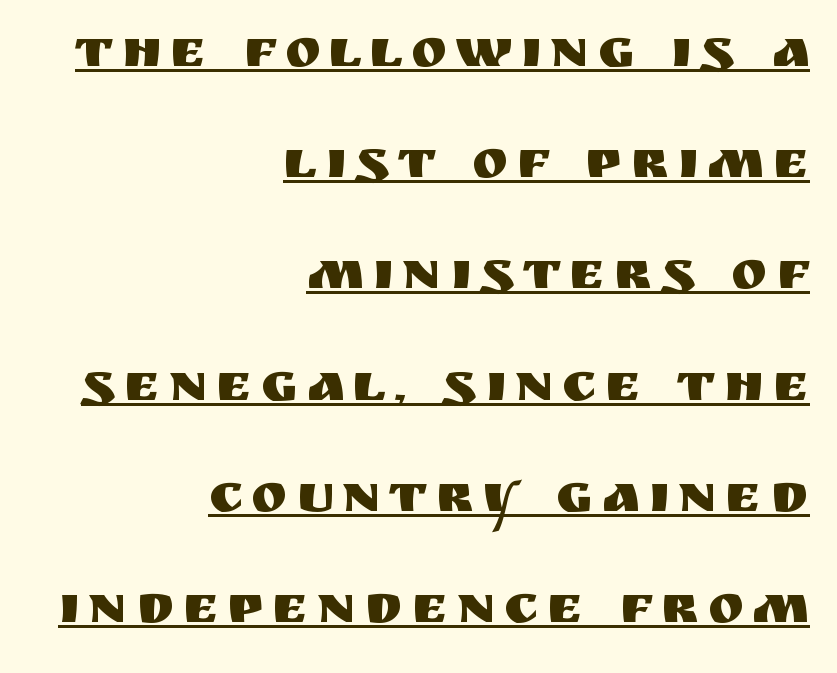
{"serif": "no", "italic": "no", "width": "normal", "stroke_contrast": "medium", "x_height": "large", "monospaced": "no", "underline": "yes", "align": "right", "line_spacing": "loose", "line_spacing_ratio": 2.06, "glyph_px": 54}
